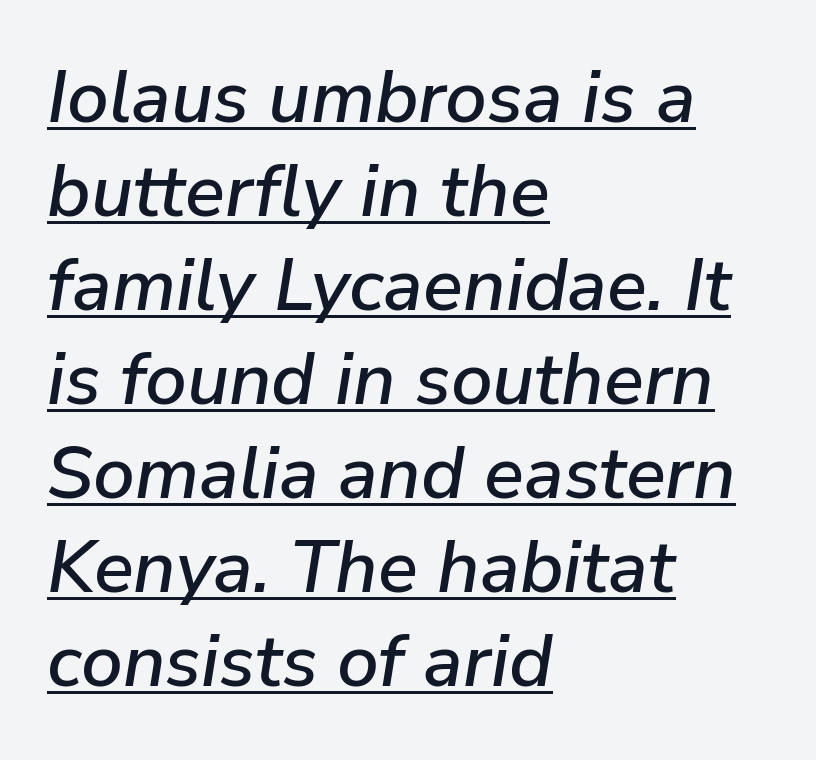
The image shows 74 px text type, italic (leaning right); set left-aligned, normal line spacing (1.27x), normal letter spacing, underlined; low stroke contrast and a medium x-height.
